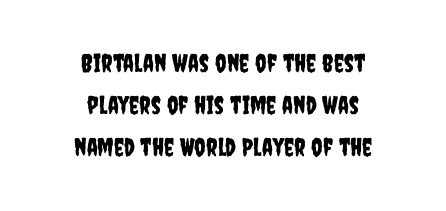
The words here are not underlined. Posture: vertical. The passage shown stacks its lines at a standard gap. Between one letter and the next there's only the usual sliver of space. Alignment: centered.
